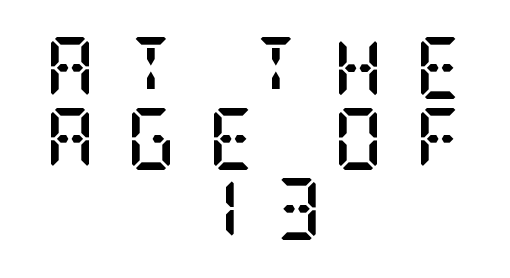
The image shows 62 px semibold, condensed serif type, upright; set centered, tight line spacing (1.14x), unusually wide letter spacing (+0.5 em), not underlined; low stroke contrast and a large x-height.
